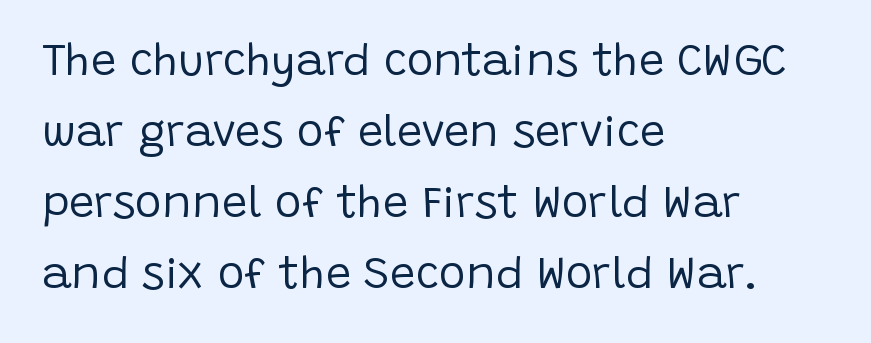
Bold? No — there's no thickening of the strokes. In CSS terms this would be text-align: left. The passage shown stacks its lines at a standard gap. Varying glyph widths throughout — classic text-font behaviour.
